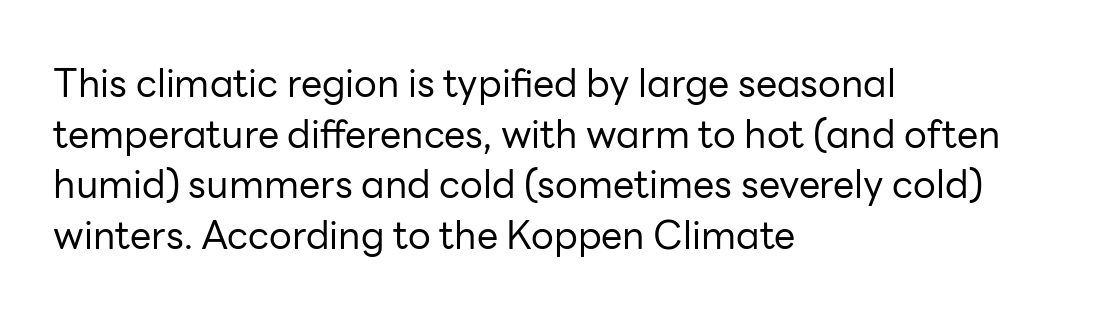
Each stroke keeps to a modest, everyday thickness or less. A student would call this left alignment; a typographer would say flush left, rag right. The words here are not underlined. Each letter keeps its own natural width here, so spacing adapts to shape.
